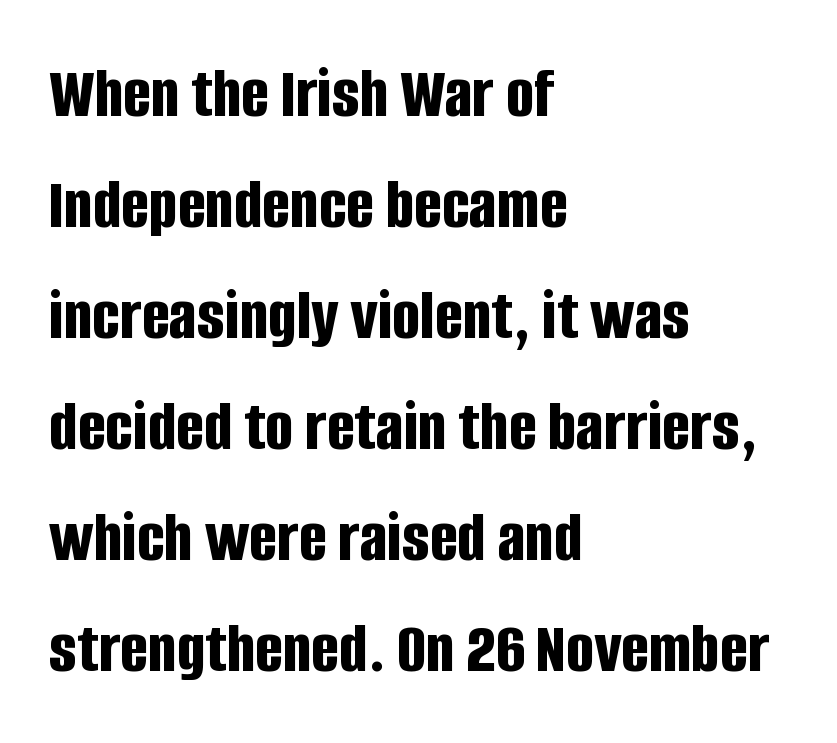
Q: Is the text bold? A: Yes.
Q: Is the text italic (slanted)? A: No, it is upright.
Q: Is the typeface a serif or a sans-serif typeface? A: Sans-serif.
Q: Is the text underlined? A: No.
Q: How is the paragraph aligned? A: Left-aligned.
Q: Is the spacing between letters normal or unusually wide? A: Normal.
Q: Is the spacing between lines tight, normal or loose? A: Normal.
Q: Width (condensed, normal, or wide)? A: Condensed.
Q: Stroke contrast? A: Low.
Q: x-height? A: Large.
Q: Monospaced? A: No.
